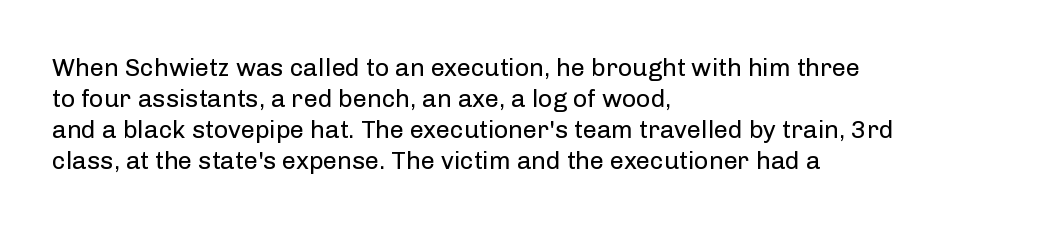
A light-to-regular cut is what we see here. Clear beneath every line of the passage. Vertical strokes here are truly vertical. The passage shown has conventional tracking throughout. Leftover space on each line is placed entirely after the last word.
